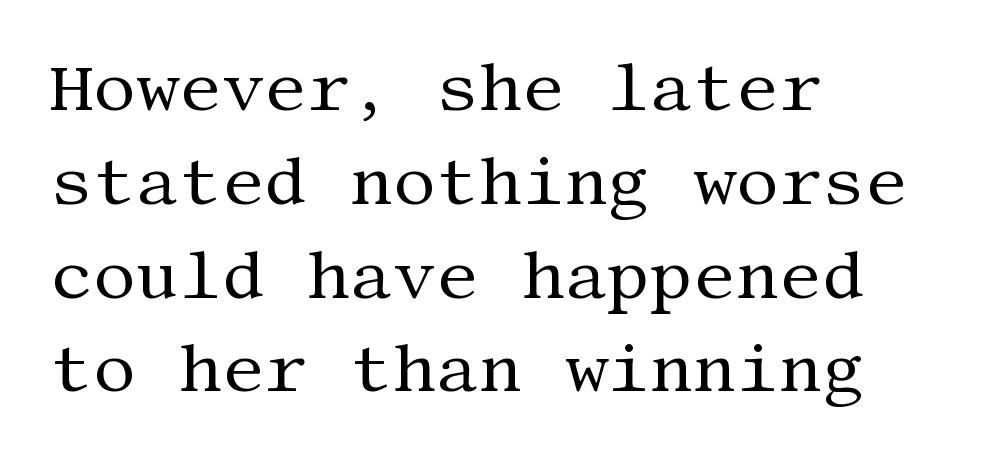
{"serif": "yes", "italic": "no", "bold": "no", "weight": "regular", "width": "normal", "stroke_contrast": "medium", "x_height": "large", "underline": "no", "align": "left", "line_spacing": "normal", "line_spacing_ratio": 1.4, "letter_spacing": "normal", "letter_spacing_em": 0.0, "glyph_px": 67}
